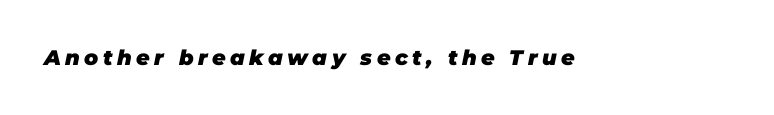
Q: Is the text bold? A: Yes.
Q: Is the text italic (slanted)? A: Yes, it leans right by about 11 degrees.
Q: Is the text underlined? A: No.
Q: Is the spacing between letters normal or unusually wide? A: Unusually wide.
